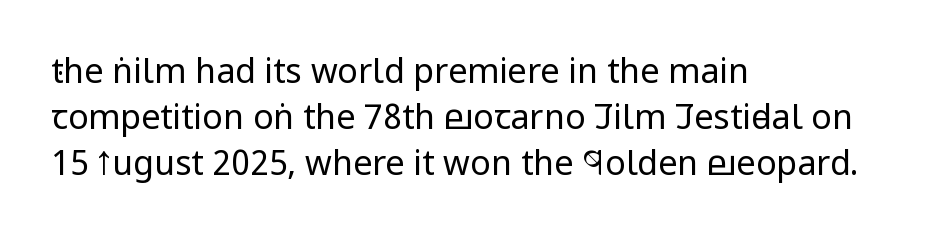
Whoever set this chose a conventional vertical rhythm. Descenders are the only things crossing below the line. A classic flush-left, rag-right setting is used for this passage. Caption: face not bold, strokes unweighted.
